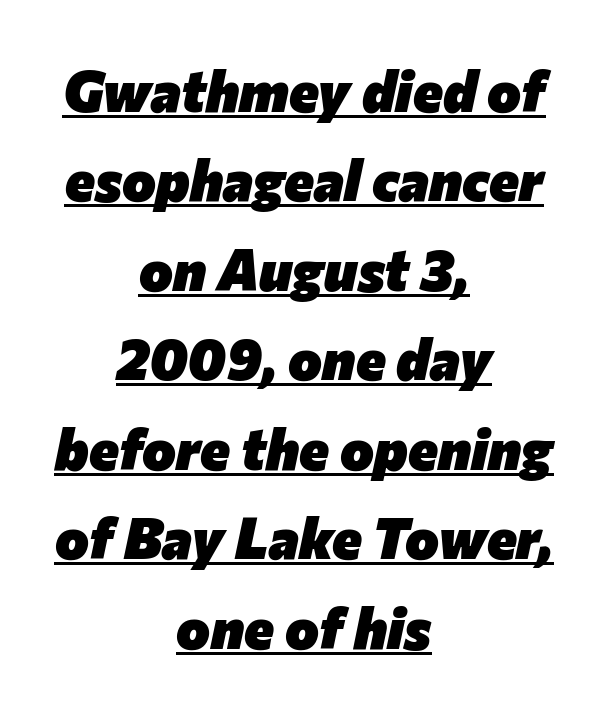
{"italic": "yes", "lean": "right", "slant_degrees": 12, "bold": "yes", "weight": "heavy", "width": "normal", "stroke_contrast": "low", "x_height": "medium", "monospaced": "no", "underline": "yes", "align": "center", "line_spacing": "normal", "line_spacing_ratio": 1.57, "letter_spacing": "normal", "letter_spacing_em": 0.0, "glyph_px": 57}
